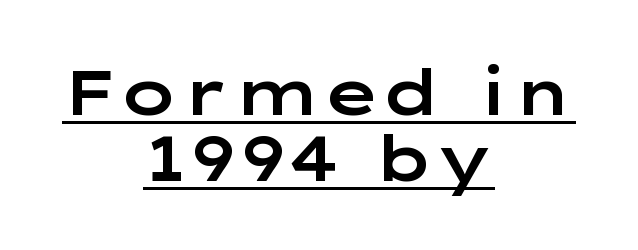
The image shows 63 px wide sans-serif type, upright; set centered, tight line spacing (1.05x), normal letter spacing, underlined; low stroke contrast and a medium x-height.
